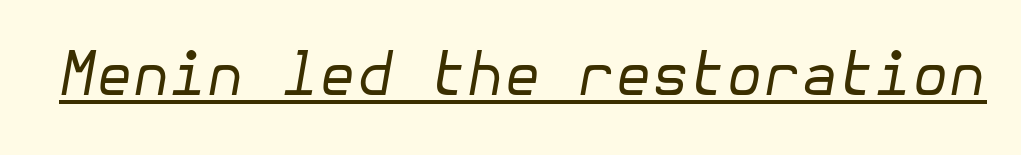
{"italic": "yes", "lean": "right", "slant_degrees": 10, "bold": "no", "weight": "regular", "width": "normal", "stroke_contrast": "low", "x_height": "medium", "underline": "yes", "letter_spacing": "normal", "letter_spacing_em": 0.0, "glyph_px": 60}
